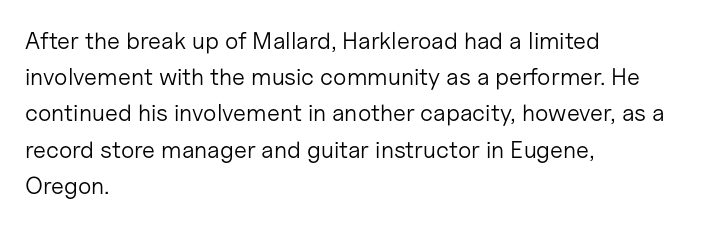
Default kerning and tracking; the words read as compact shapes. Tall strokes in this sample are plumb rather than angled. This rendering uses left alignment, leaving the right contour irregular. Students, observe: this is what conventionally led text looks like. Each stroke keeps to a modest, everyday thickness or less. Honestly, there is no underline to notice here at all.
